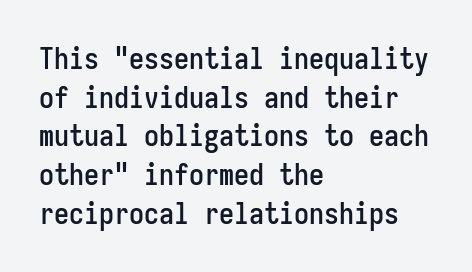
{"serif": "no", "italic": "no", "width": "condensed", "stroke_contrast": "low", "x_height": "medium", "monospaced": "yes", "underline": "no", "align": "left", "line_spacing": "normal", "line_spacing_ratio": 1.29, "letter_spacing": "normal", "letter_spacing_em": 0.0, "glyph_px": 30}
